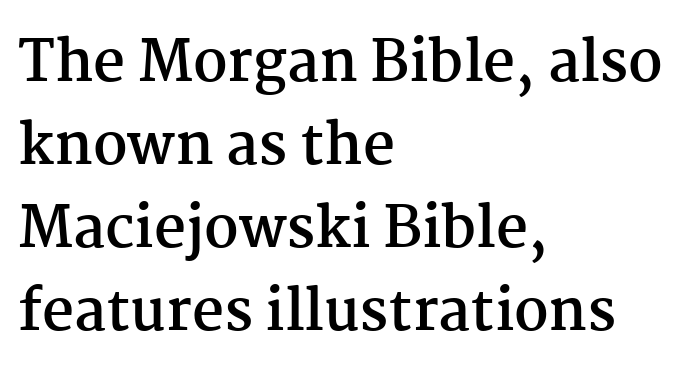
Q: Is the text bold? A: Yes.
Q: Is the text italic (slanted)? A: No, it is upright.
Q: Is the typeface a serif or a sans-serif typeface? A: Serif.
Q: Is the text underlined? A: No.
Q: How is the paragraph aligned? A: Left-aligned.
Q: Is the spacing between letters normal or unusually wide? A: Normal.
Q: Is the spacing between lines tight, normal or loose? A: Normal.
Q: Width (condensed, normal, or wide)? A: Normal.
Q: Stroke contrast? A: Medium.
Q: x-height? A: Medium.
Q: Monospaced? A: No.
